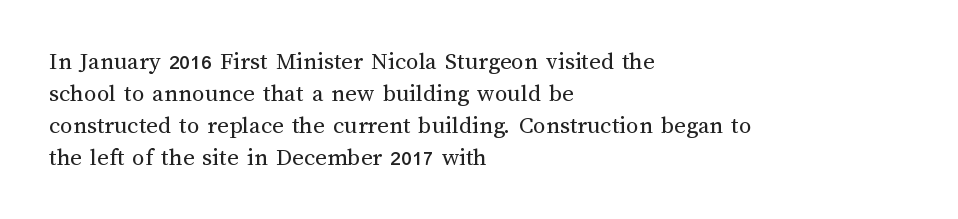
{"italic": "no", "bold": "no", "underline": "no", "align": "left", "line_spacing": "normal", "line_spacing_ratio": 1.28, "letter_spacing": "normal", "letter_spacing_em": 0.0, "glyph_px": 25}
